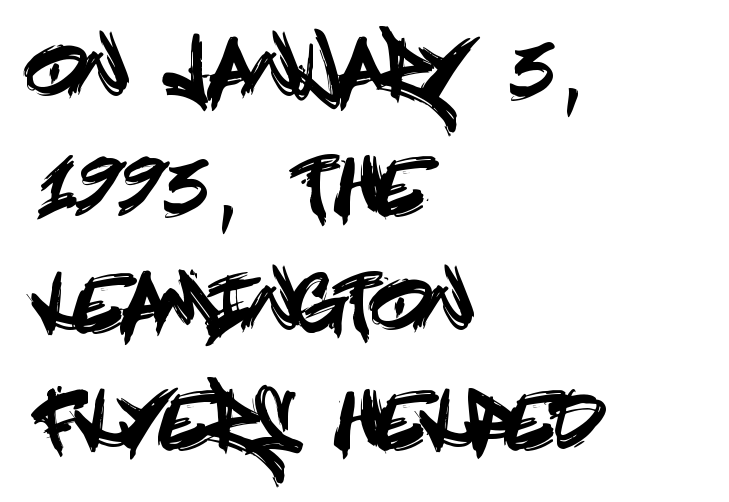
Nobody touched the tracking dial on this one. Which margin do the lines hug? The left one — the right edge is uneven. Evenly set lines give the paragraph a standard silhouette. Unlike a traditional serif, this face leaves its strokes unadorned.
